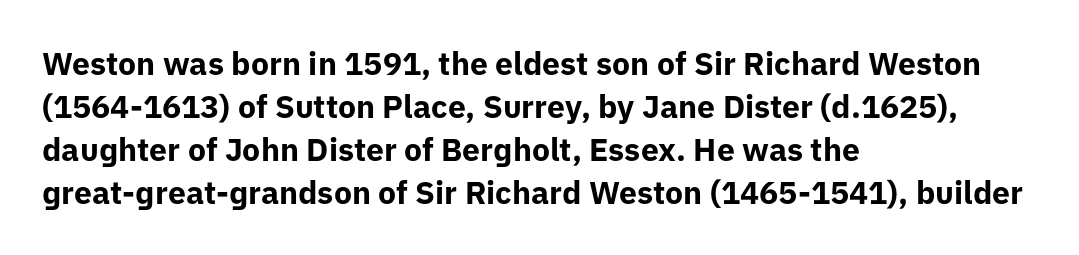
Check where the strokes stop: nothing finishes them off — pure sans. The sample has been set heavy, in full bold. Beneath every word, the page is bare. A classic flush-left, rag-right setting is used for this passage. Ordinary non-slanted type is in use. Each word holds together tightly as a unit, with standard inter-letter gaps.
